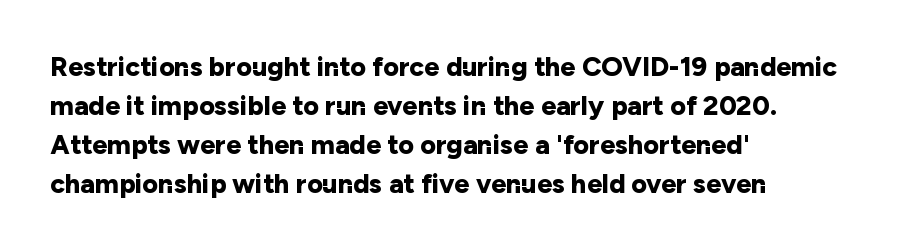
The image shows 27 px bold type, upright; set left-aligned, normal line spacing (1.45x), normal letter spacing, not underlined.
